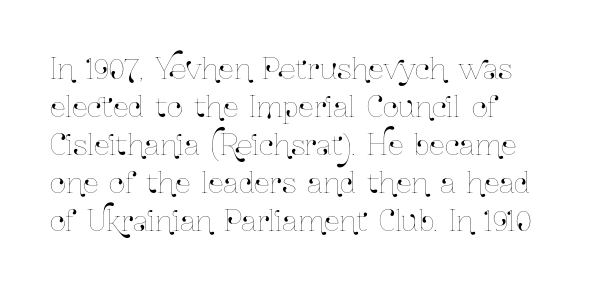
Each line starts at the same left margin while the right side varies. Quick note: not italic, upright. Compared with typical paragraphs, the rows here are spaced about the same. Think of a printed novel: that variable character pitch is what you see here. Beneath every word, the page is bare.
